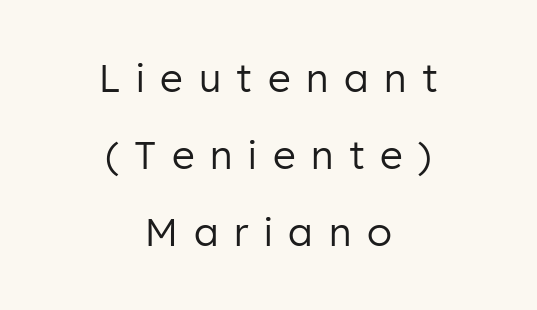
The image shows 39 px regular-weight sans-serif type, upright; set centered, loose line spacing (1.98x), unusually wide letter spacing (+0.4 em), not underlined; low stroke contrast and a medium x-height.
